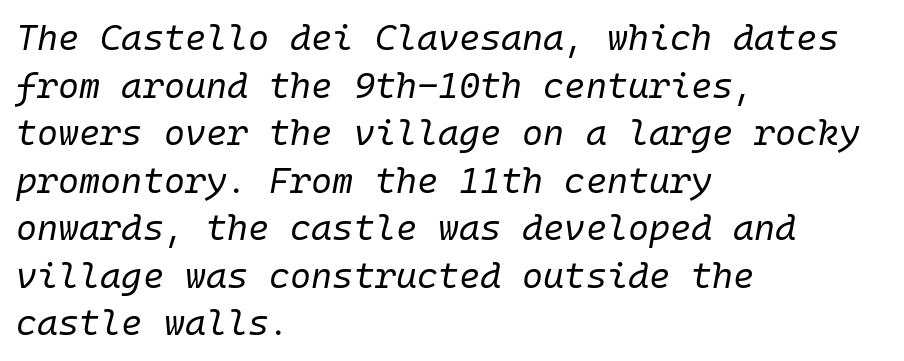
{"italic": "yes", "lean": "right", "slant_degrees": 10, "bold": "no", "weight": "regular", "width": "normal", "stroke_contrast": "low", "x_height": "medium", "monospaced": "yes", "underline": "no", "align": "left", "line_spacing": "normal", "line_spacing_ratio": 1.32, "letter_spacing": "normal", "letter_spacing_em": 0.0, "glyph_px": 36}
